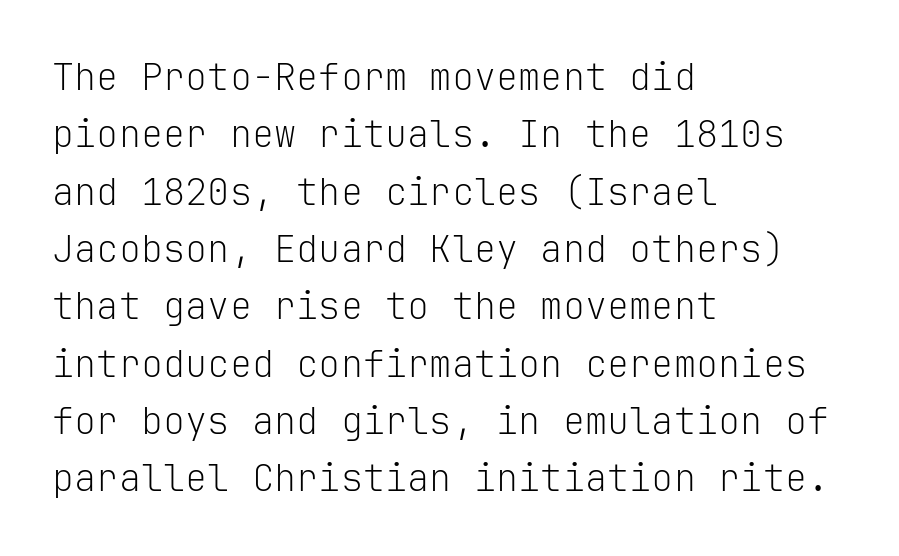
Is this a sans? Yes — the strokes have no serifs. The line texture is even and compact thanks to regular tracking. Bare-footed words on every line. Designer's note — italics off, roman on. You could count columns in this text — the font is strictly monospaced. All the whitespace from short lines collects on the right.
